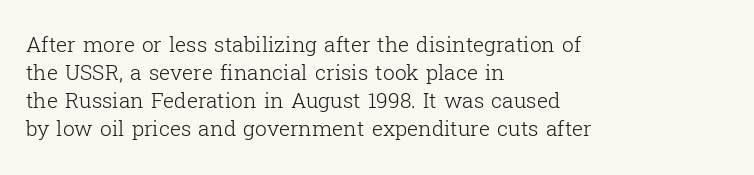
The paragraph has a hard left edge and a soft right edge. Rows of type keep a routine distance in the vertical direction. The letters sit at their default tracking, neither squeezed nor spread. Posture: vertical.
